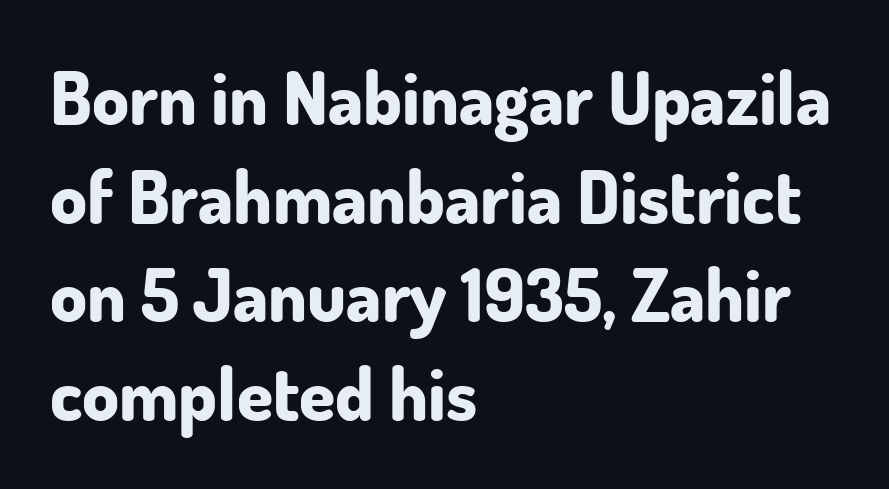
Q: Is the text bold? A: Yes.
Q: Is the text italic (slanted)? A: No, it is upright.
Q: Is the typeface a serif or a sans-serif typeface? A: Sans-serif.
Q: Is the text underlined? A: No.
Q: How is the paragraph aligned? A: Left-aligned.
Q: Is the spacing between letters normal or unusually wide? A: Normal.
Q: Is the spacing between lines tight, normal or loose? A: Normal.
Q: Width (condensed, normal, or wide)? A: Normal.
Q: Stroke contrast? A: Low.
Q: x-height? A: Small.
Q: Monospaced? A: No.
